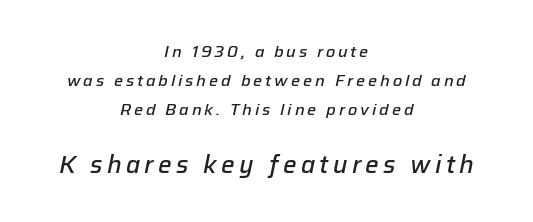
An italicized treatment has been applied to the whole sample. Firm but not heavy-handed strokes: this text is semibold. Only glyphs here, with clear space below each row. The setting favours the middle, as headings and verse often do.
